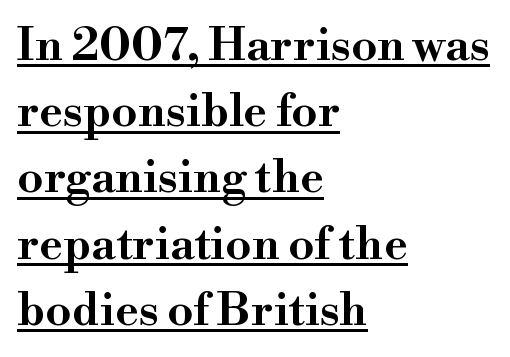
{"serif": "yes", "italic": "no", "width": "wide", "stroke_contrast": "high", "x_height": "small", "monospaced": "no", "underline": "yes", "align": "left", "line_spacing": "normal", "line_spacing_ratio": 1.44, "letter_spacing": "normal", "letter_spacing_em": 0.0, "glyph_px": 46}
